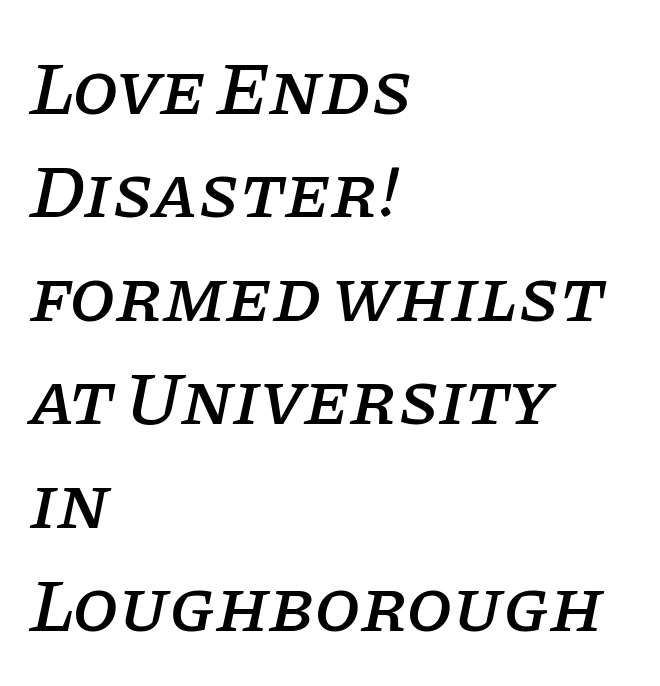
Q: Is the text italic (slanted)? A: Yes, it leans right by about 11 degrees.
Q: Is the typeface a serif or a sans-serif typeface? A: Serif.
Q: Is the text underlined? A: No.
Q: How is the paragraph aligned? A: Left-aligned.
Q: Is the spacing between letters normal or unusually wide? A: Normal.
Q: Is the spacing between lines tight, normal or loose? A: Normal.
Q: Width (condensed, normal, or wide)? A: Normal.
Q: Stroke contrast? A: Low.
Q: x-height? A: Large.
Q: Monospaced? A: No.
